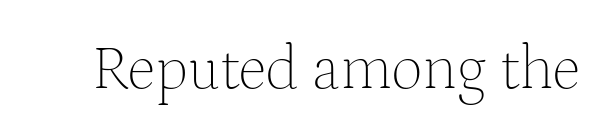
{"serif": "yes", "italic": "no", "bold": "no", "weight": "thin", "width": "normal", "stroke_contrast": "medium", "x_height": "medium", "monospaced": "no", "underline": "no", "letter_spacing": "normal", "letter_spacing_em": 0.0, "glyph_px": 62}
